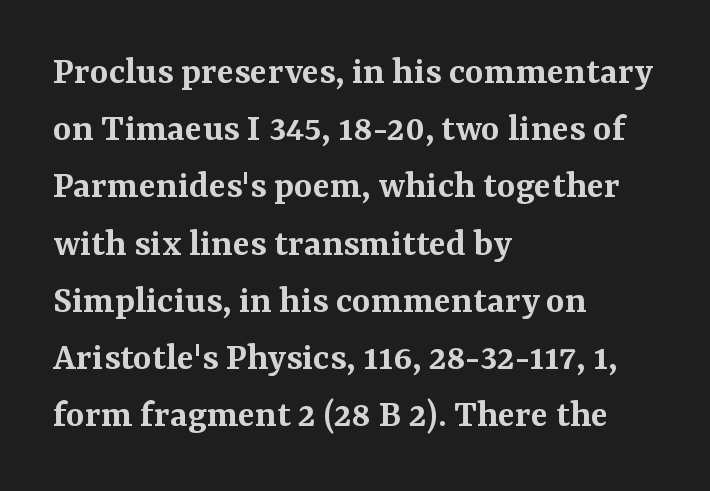
{"serif": "yes", "italic": "no", "bold": "semi", "weight": "semibold", "width": "normal", "stroke_contrast": "medium", "x_height": "medium", "monospaced": "no", "underline": "no", "align": "left", "line_spacing": "normal", "line_spacing_ratio": 1.43, "letter_spacing": "normal", "letter_spacing_em": 0.0, "glyph_px": 40}
